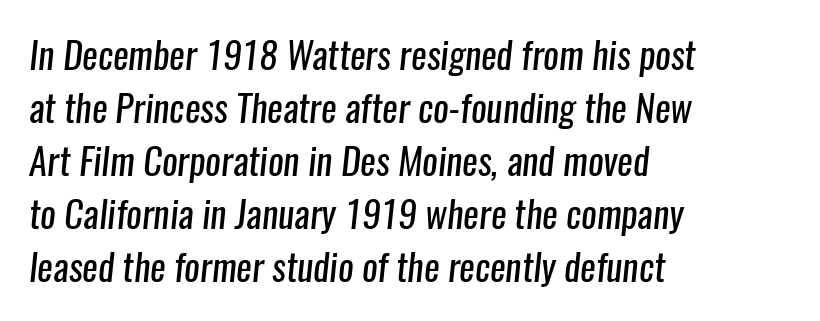
You could not count columns in this text — the font is proportionally spaced. The leading is moderate, giving the passage an even texture. Letters rest on an invisible, unmarked baseline. Summary of weight: not heavy and not bold. The paragraph has a hard left edge and a soft right edge. How are the letters spaced? Ordinarily, with no added tracking.
